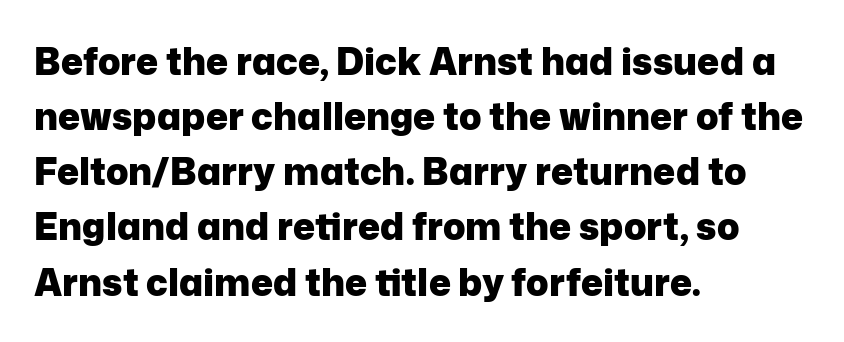
The axis of the letterforms is exactly vertical. The sample has been set heavy, in full bold. Does the copy run flush right? No — it runs flush left. The gap between lines stays unmarked. Characters follow at the spacing the type designer built in.
